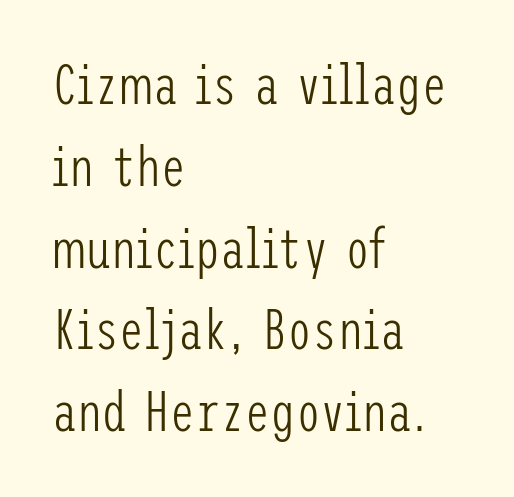
Q: Is the text bold? A: No.
Q: Is the text italic (slanted)? A: No, it is upright.
Q: Is the typeface a serif or a sans-serif typeface? A: Sans-serif.
Q: Is the text underlined? A: No.
Q: How is the paragraph aligned? A: Left-aligned.
Q: Is the spacing between letters normal or unusually wide? A: Normal.
Q: Is the spacing between lines tight, normal or loose? A: Normal.
Q: Width (condensed, normal, or wide)? A: Condensed.
Q: Stroke contrast? A: Low.
Q: x-height? A: Medium.
